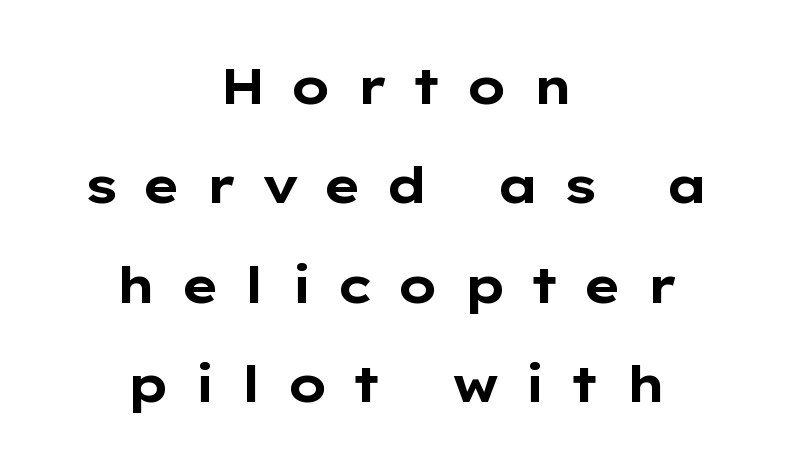
The image shows 50 px bold, wide sans-serif type, upright; set centered, loose line spacing (1.99x), unusually wide letter spacing (+0.47 em), not underlined; low stroke contrast and a medium x-height.
